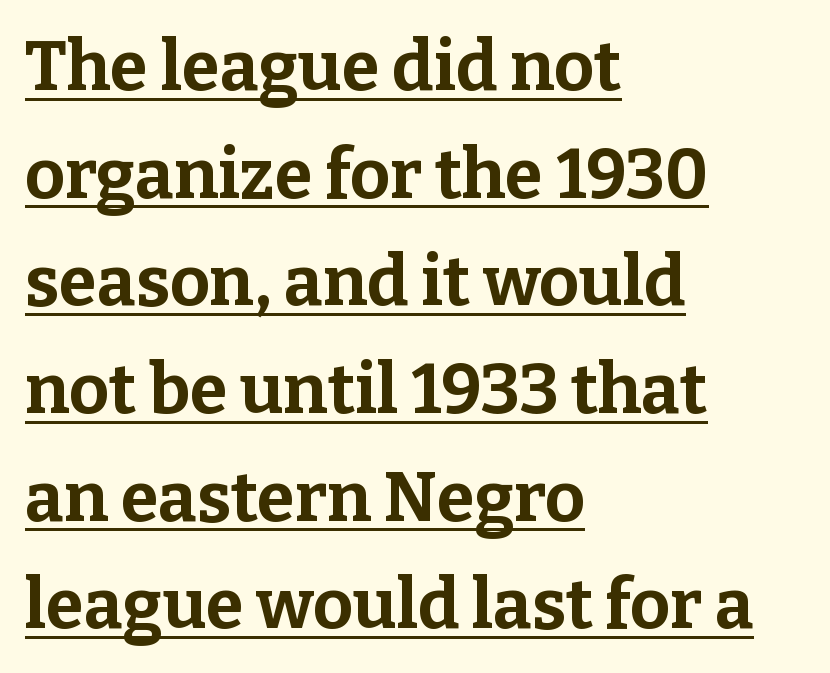
The rag falls on the right side of this text block. Serifs: yes, visible at the terminals of the letterforms. The rows are spaced the way most documents space them. Emphasis is given by a line drawn under the lettering. Characters follow at the spacing the type designer built in.
